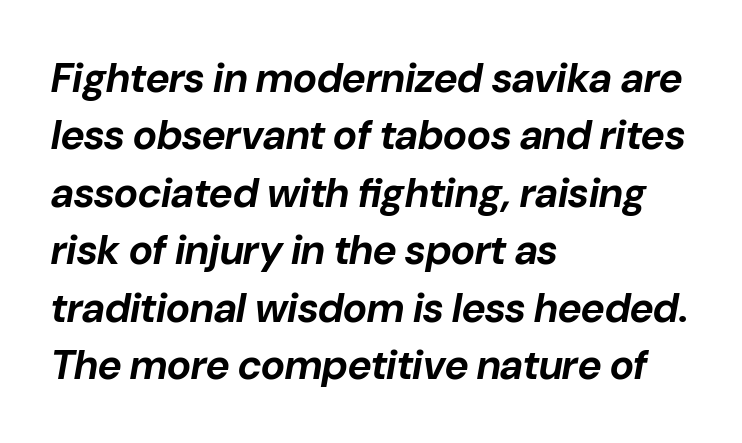
Q: Is the text bold? A: Yes.
Q: Is the text italic (slanted)? A: Yes, it leans right by about 10 degrees.
Q: Is the text underlined? A: No.
Q: How is the paragraph aligned? A: Left-aligned.
Q: Is the spacing between letters normal or unusually wide? A: Normal.
Q: Is the spacing between lines tight, normal or loose? A: Normal.
Q: Width (condensed, normal, or wide)? A: Normal.
Q: Stroke contrast? A: Low.
Q: x-height? A: Medium.
Q: Monospaced? A: No.
